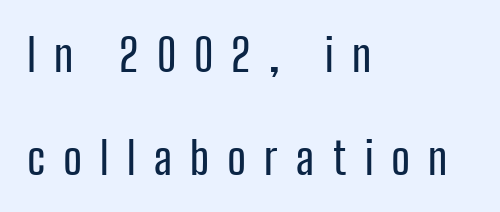
Q: Is the text italic (slanted)? A: No, it is upright.
Q: Is the typeface a serif or a sans-serif typeface? A: Sans-serif.
Q: Is the text underlined? A: No.
Q: How is the paragraph aligned? A: Left-aligned.
Q: Is the spacing between letters normal or unusually wide? A: Unusually wide.
Q: Is the spacing between lines tight, normal or loose? A: Loose.
Q: Width (condensed, normal, or wide)? A: Condensed.
Q: Stroke contrast? A: Low.
Q: x-height? A: Medium.
Q: Monospaced? A: No.
